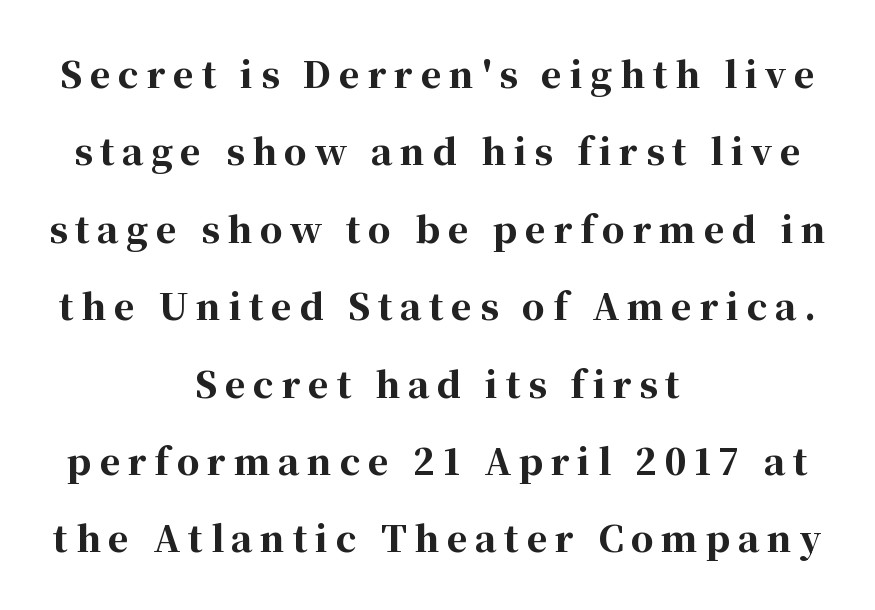
Q: Is the text bold? A: Yes.
Q: Is the text italic (slanted)? A: No, it is upright.
Q: Is the typeface a serif or a sans-serif typeface? A: Serif.
Q: Is the text underlined? A: No.
Q: How is the paragraph aligned? A: Centered.
Q: Is the spacing between letters normal or unusually wide? A: Unusually wide.
Q: Is the spacing between lines tight, normal or loose? A: Loose.
Q: Width (condensed, normal, or wide)? A: Normal.
Q: Stroke contrast? A: High.
Q: x-height? A: Medium.
Q: Monospaced? A: No.
